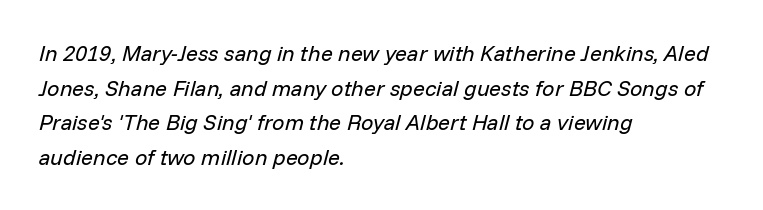
The image shows 22 px text type, italic (leaning right); set left-aligned, normal line spacing (1.57x), normal letter spacing, not underlined.
